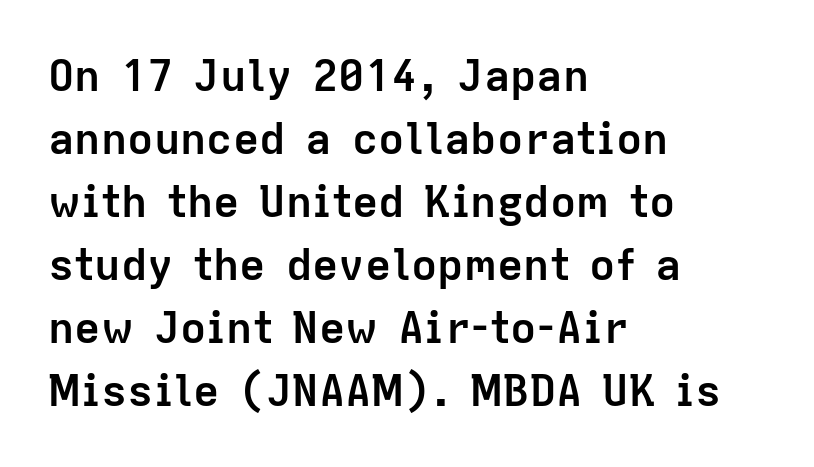
Does extra space separate the letters? No, they use regular spacing. A typesetter would call this proportional, since set widths differ per character. Is the type bold? Yes — the strokes are clearly thick and heavy. Vertical strokes here are truly vertical.
